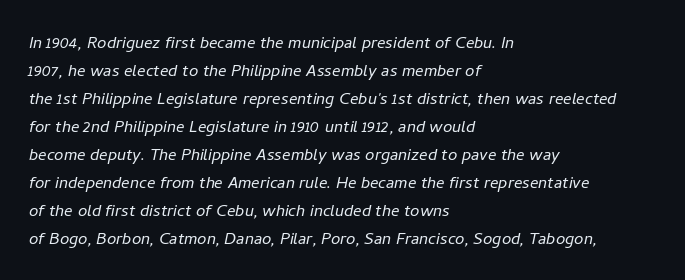
Short note: letters normally spaced. The typeface has the unassuming heft of standard copy or less. Left-aligned paragraph, ragged on the right. The rows are spaced the way most documents space them. This sample uses an oblique cut, with every glyph tilted off the vertical. The gap between lines stays unmarked.
